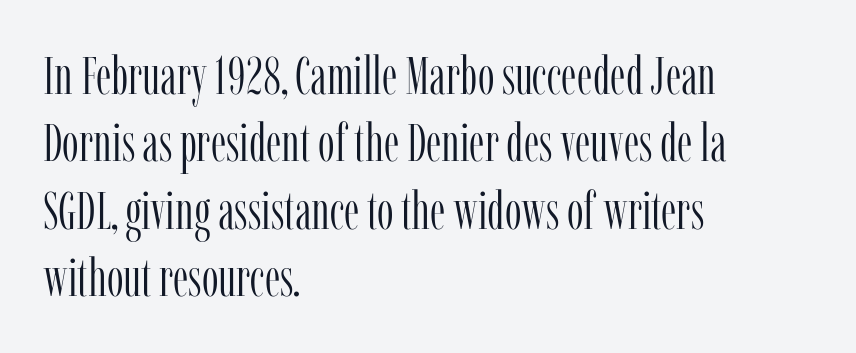
The type is set solid horizontally, with unmodified tracking. This is serif lettering, the kind often seen in printed books. Quick note: not italic, upright. Vertical spacing — default. In CSS terms this would be text-align: left. The rendering uses natural spacing where letterforms have individual widths.
